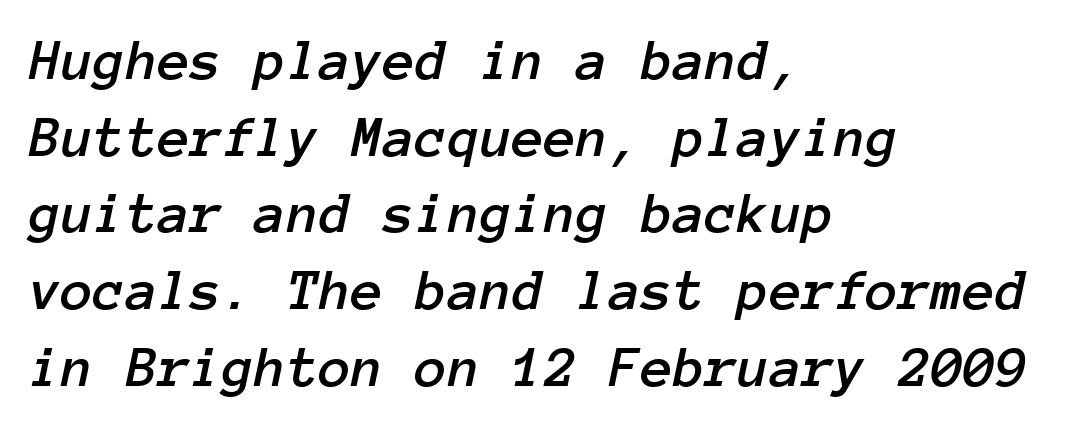
Glyph-to-glyph distance matches everyday printed text. Glance below the letters and you will spot only blank space. These lines stack with their left ends in a neat column. Spacing verdict: monospaced, one width for all characters. Normally led — the rows are evenly, conventionally spaced. Designer's note — italics engaged.
